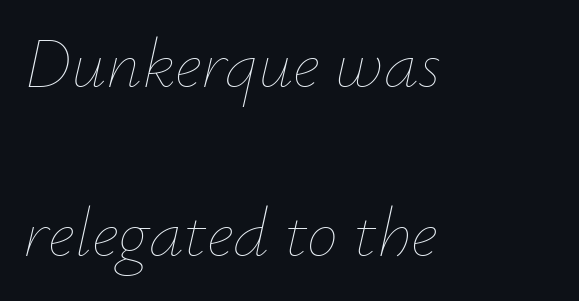
{"italic": "yes", "lean": "right", "slant_degrees": 12, "bold": "no", "weight": "thin", "width": "normal", "stroke_contrast": "low", "x_height": "small", "monospaced": "no", "underline": "no", "align": "left", "line_spacing": "loose", "line_spacing_ratio": 2.42, "letter_spacing": "normal", "letter_spacing_em": 0.0, "glyph_px": 70}
